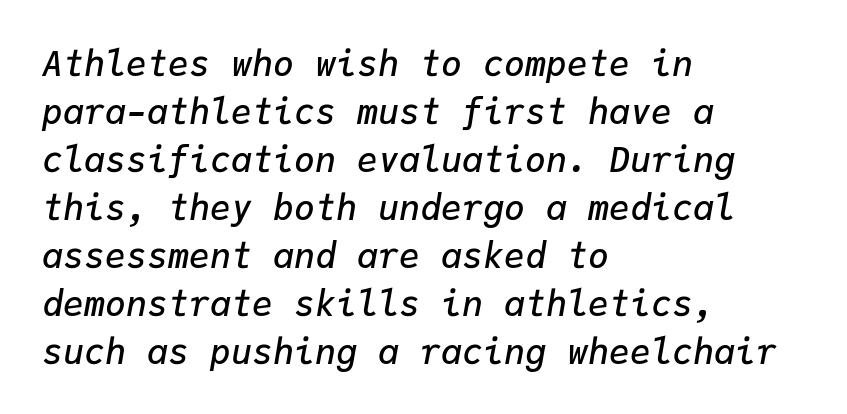
Q: Is the text bold? A: Semi-bold.
Q: Is the text italic (slanted)? A: Yes, it leans right by about 9 degrees.
Q: Is the text underlined? A: No.
Q: How is the paragraph aligned? A: Left-aligned.
Q: Is the spacing between letters normal or unusually wide? A: Normal.
Q: Is the spacing between lines tight, normal or loose? A: Normal.
Q: Width (condensed, normal, or wide)? A: Normal.
Q: Stroke contrast? A: Low.
Q: x-height? A: Medium.
Q: Monospaced? A: Yes.
